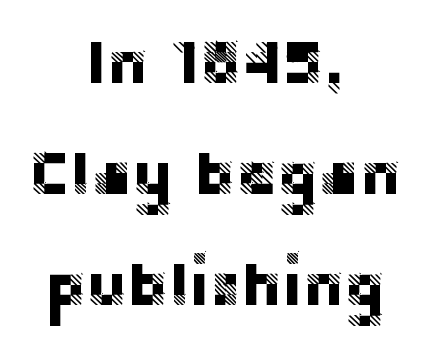
{"serif": "no", "italic": "no", "width": "normal", "stroke_contrast": "low", "x_height": "large", "monospaced": "no", "underline": "no", "align": "center", "line_spacing_ratio": 1.79, "letter_spacing": "normal", "letter_spacing_em": 0.0, "glyph_px": 62}
